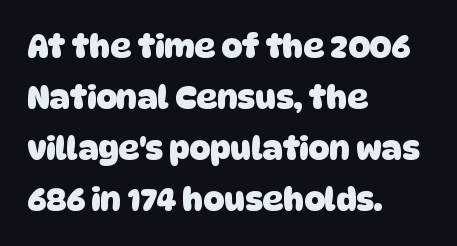
The image shows 32 px heavy sans-serif type; set left-aligned, normal line spacing (1.59x), normal letter spacing, not underlined; low stroke contrast and a large x-height.
